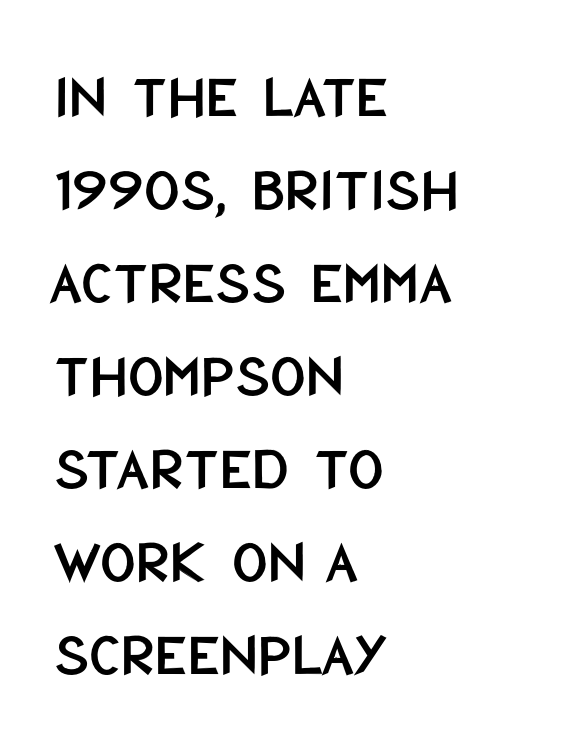
Q: Is the text italic (slanted)? A: No, it is upright.
Q: Is the typeface a serif or a sans-serif typeface? A: Sans-serif.
Q: Is the text underlined? A: No.
Q: How is the paragraph aligned? A: Left-aligned.
Q: Is the spacing between letters normal or unusually wide? A: Normal.
Q: Is the spacing between lines tight, normal or loose? A: Normal.
Q: Width (condensed, normal, or wide)? A: Condensed.
Q: Stroke contrast? A: Low.
Q: x-height? A: Large.
Q: Monospaced? A: No.
